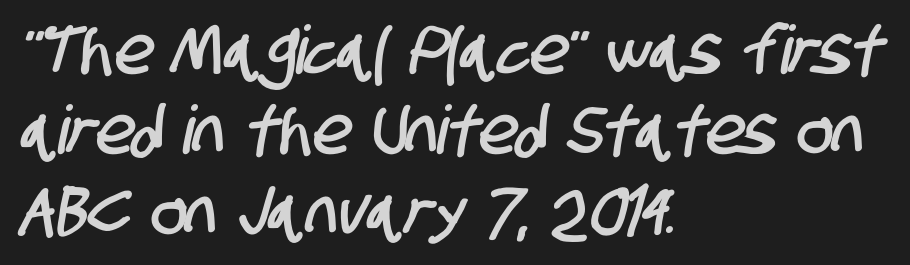
{"serif": "no", "width": "condensed", "stroke_contrast": "low", "x_height": "large", "monospaced": "no", "underline": "no", "align": "left", "line_spacing_ratio": 1.2, "letter_spacing": "normal", "letter_spacing_em": 0.0, "glyph_px": 67}
